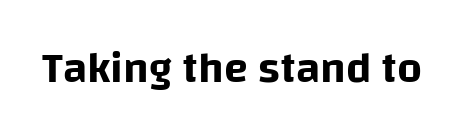
Q: Is the text italic (slanted)? A: No, it is upright.
Q: Is the typeface a serif or a sans-serif typeface? A: Sans-serif.
Q: Is the text underlined? A: No.
Q: Is the spacing between letters normal or unusually wide? A: Normal.
Q: Width (condensed, normal, or wide)? A: Normal.
Q: Stroke contrast? A: Low.
Q: x-height? A: Large.
Q: Monospaced? A: No.
